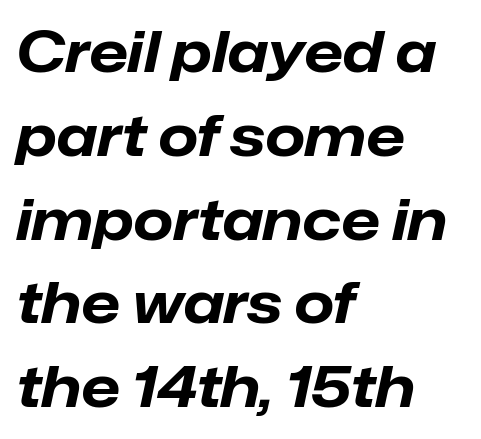
Students, note that the glyphs here touch the page at normal intervals. Underlining? Definitely not there. Rows of type keep a routine distance in the vertical direction. A typesetter would call this proportional, since set widths differ per character.
